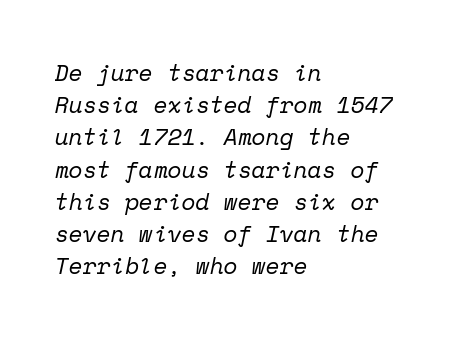
Q: Is the text bold? A: No.
Q: Is the text italic (slanted)? A: Yes, it leans right by about 12 degrees.
Q: Is the text underlined? A: No.
Q: How is the paragraph aligned? A: Left-aligned.
Q: Is the spacing between letters normal or unusually wide? A: Normal.
Q: Is the spacing between lines tight, normal or loose? A: Normal.
